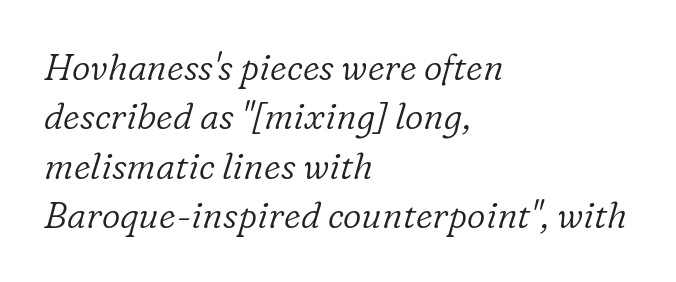
The image shows 36 px light serif type, italic (leaning right); set left-aligned, normal line spacing (1.37x), normal letter spacing, not underlined; low stroke contrast and a medium x-height.
